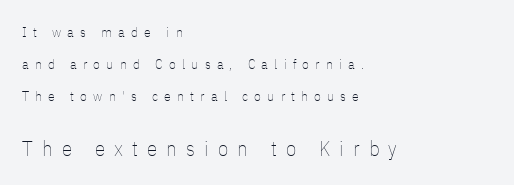
Q: Is the text bold? A: No.
Q: Is the text italic (slanted)? A: No, it is upright.
Q: Is the text underlined? A: No.
Q: How is the paragraph aligned? A: Left-aligned.
Q: Is the spacing between letters normal or unusually wide? A: Unusually wide.
Q: Is the spacing between lines tight, normal or loose? A: Loose.
Q: Which block of text is set in a larger size, the first (top) or the second (bottom)? A: The second (bottom) one.
